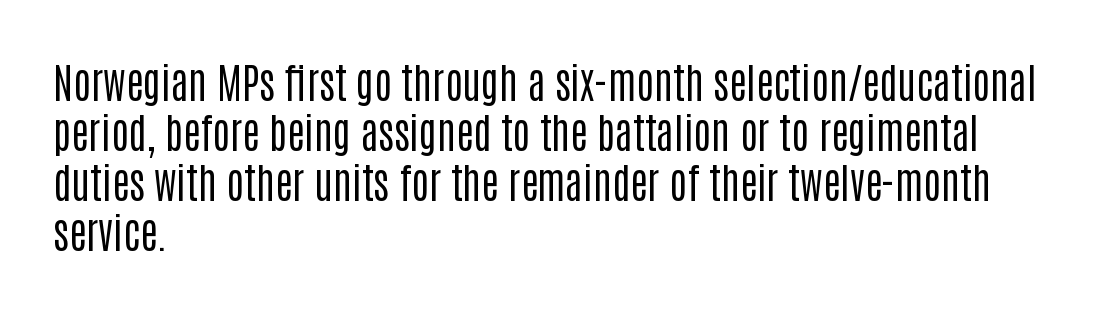
Each letter keeps its own natural width here, so spacing adapts to shape. The characters are drawn with everyday or finer stroke widths. The letters sit at their default tracking, neither squeezed nor spread. The lines in this sample share a left origin and differ only in where they stop.
